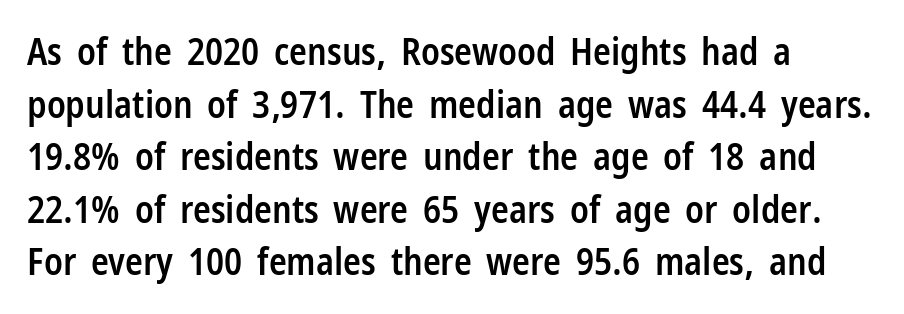
{"serif": "no", "italic": "no", "bold": "semi", "weight": "semibold", "width": "condensed", "stroke_contrast": "low", "x_height": "medium", "monospaced": "no", "underline": "no", "align": "left", "line_spacing": "normal", "line_spacing_ratio": 1.42, "letter_spacing": "normal", "letter_spacing_em": 0.0, "glyph_px": 37}
